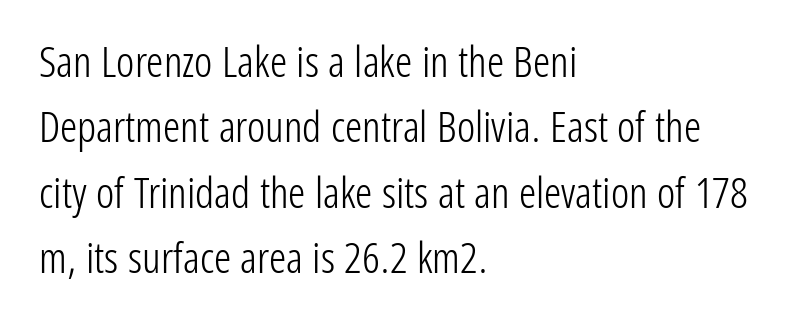
The typeface chosen for these lines omits serifs. Do the characters align in a grid? No, the font is proportional. The lines sit at an ordinary, default distance from one another. The zone under the glyphs is completely vacant.
